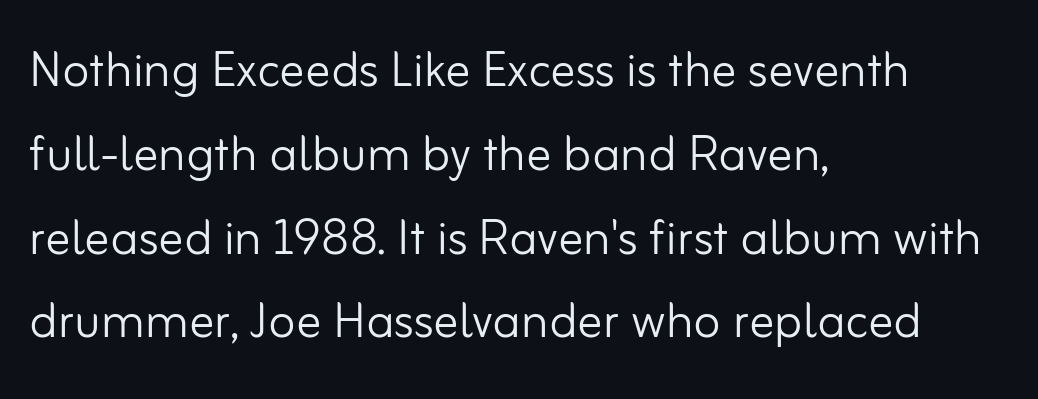
The image shows 63 px light sans-serif type, upright; set left-aligned, normal line spacing (1.33x), normal letter spacing, not underlined; low stroke contrast and a small x-height.
